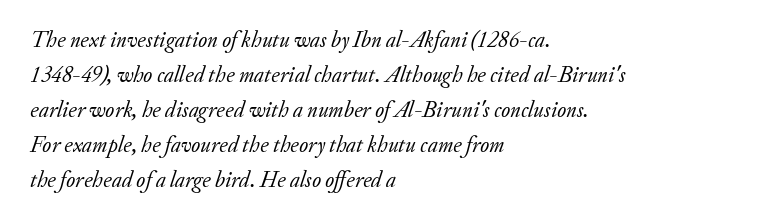
The image shows 22 px text type, italic (leaning right); set left-aligned, normal line spacing (1.59x), normal letter spacing, not underlined.
